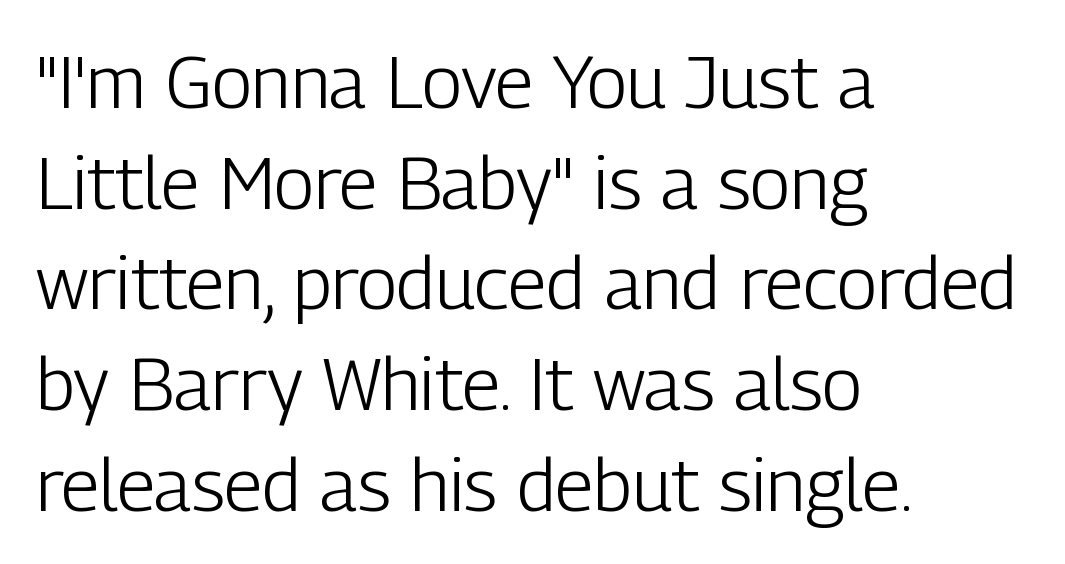
Q: Is the text bold? A: No.
Q: Is the text italic (slanted)? A: No, it is upright.
Q: Is the typeface a serif or a sans-serif typeface? A: Sans-serif.
Q: Is the text underlined? A: No.
Q: How is the paragraph aligned? A: Left-aligned.
Q: Is the spacing between letters normal or unusually wide? A: Normal.
Q: Is the spacing between lines tight, normal or loose? A: Normal.
Q: Width (condensed, normal, or wide)? A: Condensed.
Q: Stroke contrast? A: Low.
Q: x-height? A: Medium.
Q: Monospaced? A: No.
